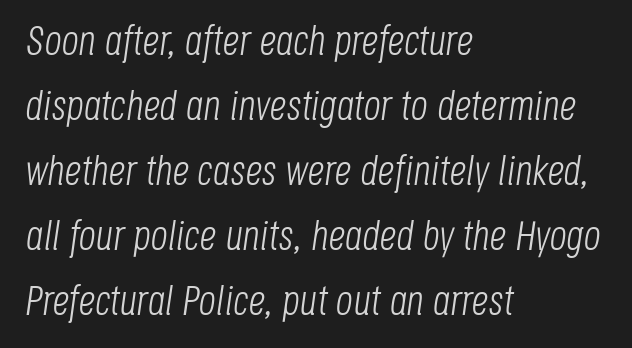
Q: Is the text bold? A: No.
Q: Is the text italic (slanted)? A: Yes, it leans right by about 8 degrees.
Q: Is the text underlined? A: No.
Q: How is the paragraph aligned? A: Left-aligned.
Q: Is the spacing between letters normal or unusually wide? A: Normal.
Q: Is the spacing between lines tight, normal or loose? A: Normal.
Q: Width (condensed, normal, or wide)? A: Condensed.
Q: Stroke contrast? A: Low.
Q: x-height? A: Large.
Q: Monospaced? A: No.
